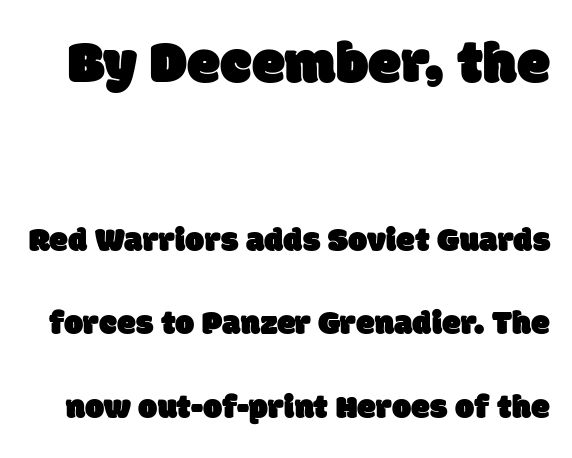
Q: Is the typeface a serif or a sans-serif typeface? A: Sans-serif.
Q: Is the text underlined? A: No.
Q: Is the spacing between letters normal or unusually wide? A: Normal.
Q: Is the spacing between lines tight, normal or loose? A: Loose.
Q: Which block of text is set in a larger size, the first (top) or the second (bottom)? A: The first (top) one.
Q: Width (condensed, normal, or wide)? A: Normal.
Q: Stroke contrast? A: Low.
Q: x-height? A: Large.
Q: Monospaced? A: No.
